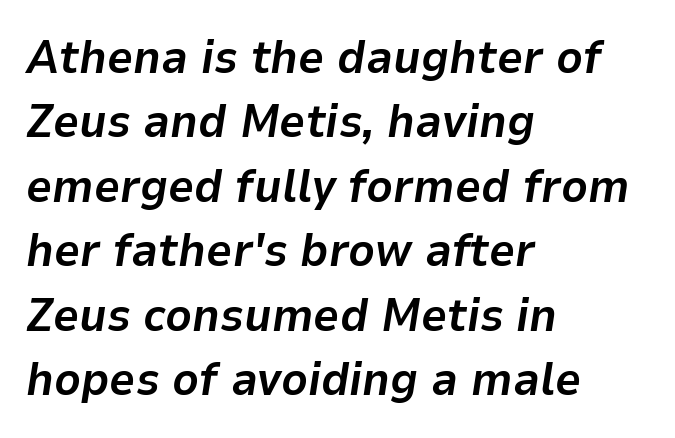
You could call the tracking neutral — neither tight nor loose. Interline gaps are of average width in this sample. The paragraph has a hard left edge and a soft right edge. Any mark beneath the type? The region is blank. The rendering uses a bold face; every stroke is thick and dark. Think of a printed novel: that variable character pitch is what you see here.
